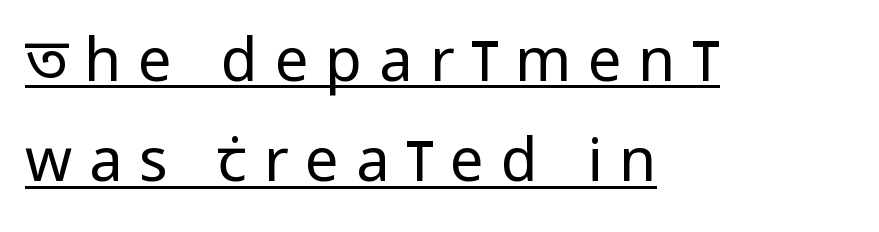
{"serif": "no", "italic": "no", "bold": "no", "weight": "regular", "width": "condensed", "stroke_contrast": "low", "x_height": "large", "monospaced": "no", "underline": "yes", "align": "left", "line_spacing": "normal", "line_spacing_ratio": 1.67, "letter_spacing": "wide", "letter_spacing_em": 0.28, "glyph_px": 60}
